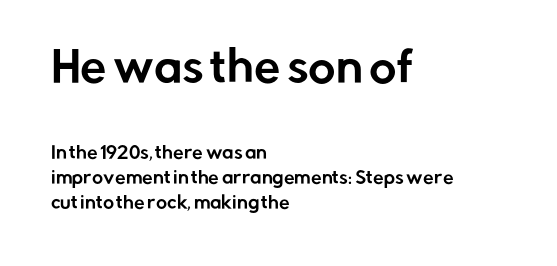
{"serif": "no", "italic": "no", "width": "normal", "stroke_contrast": "low", "x_height": "medium", "monospaced": "no", "underline": "no", "align": "left", "line_spacing": "normal", "line_spacing_ratio": 1.47, "letter_spacing": "normal", "letter_spacing_em": 0.0, "larger_block": "first", "size_ratio": 2.47, "glyph_px": 42}
